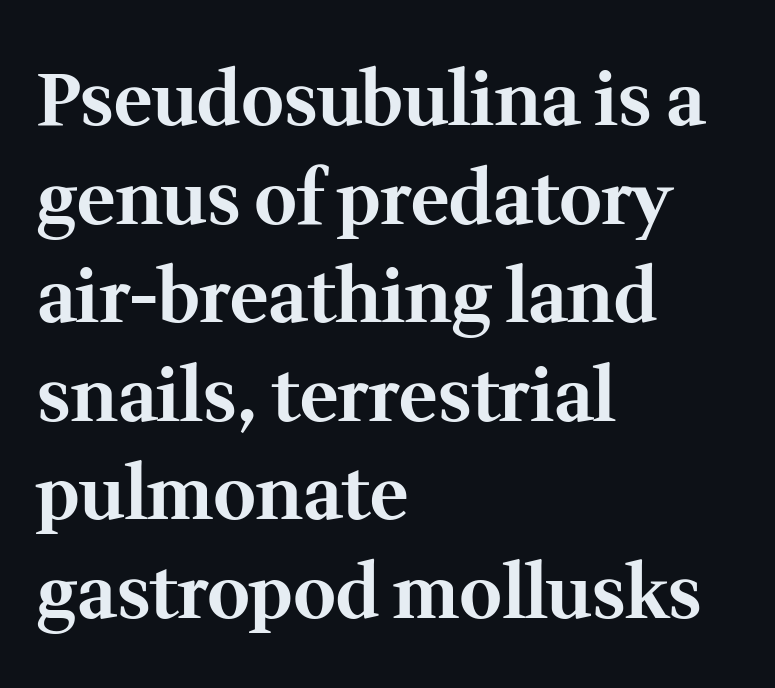
The image shows 73 px bold serif type, upright; set left-aligned, normal line spacing (1.35x), normal letter spacing, not underlined; medium stroke contrast and a medium x-height.
